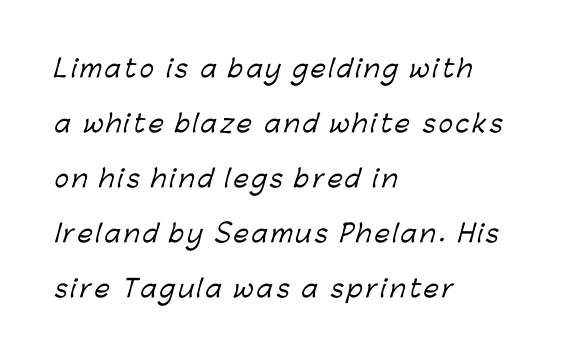
{"underline": "no", "align": "left", "line_spacing": "loose", "line_spacing_ratio": 2.29, "glyph_px": 24}
